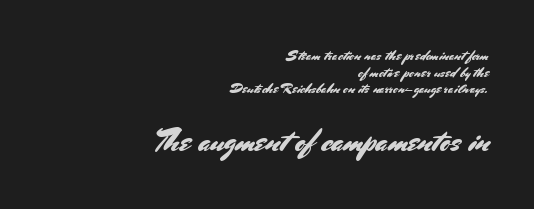
The tracking reads as untouched default to a designer's eye. Underlining? Definitely not there. This is sans-serif lettering, the kind often seen on screens and signage. Reading top to bottom, the characters get bigger at the block break.
